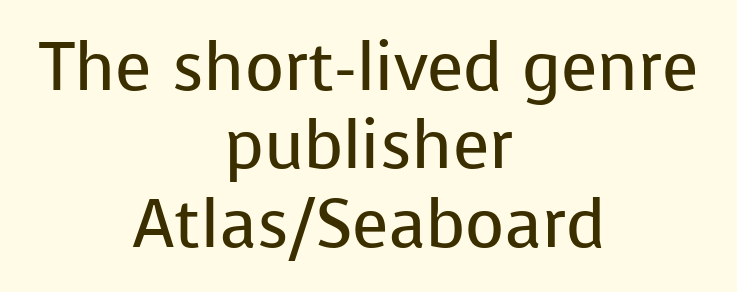
These lines are rendered in a variable-pitch font. The type sits square on the baseline with zero lean. This is not heavy type; no bold has been used. The text block is weighted toward neither margin, spreading evenly from the middle.
